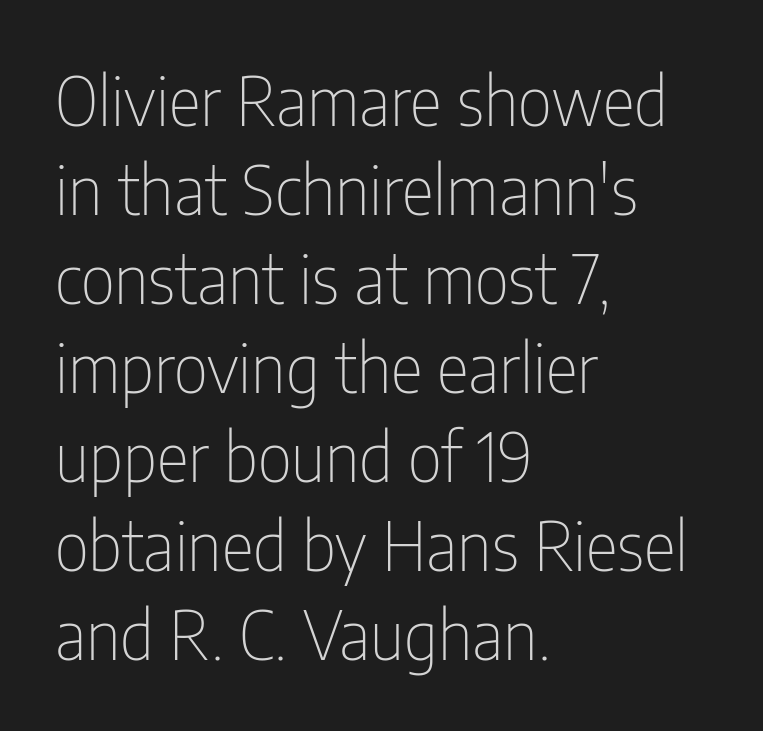
Q: Is the text bold? A: No.
Q: Is the text italic (slanted)? A: No, it is upright.
Q: Is the typeface a serif or a sans-serif typeface? A: Sans-serif.
Q: Is the text underlined? A: No.
Q: How is the paragraph aligned? A: Left-aligned.
Q: Is the spacing between letters normal or unusually wide? A: Normal.
Q: Is the spacing between lines tight, normal or loose? A: Normal.
Q: Width (condensed, normal, or wide)? A: Condensed.
Q: Stroke contrast? A: Low.
Q: x-height? A: Medium.
Q: Monospaced? A: No.
